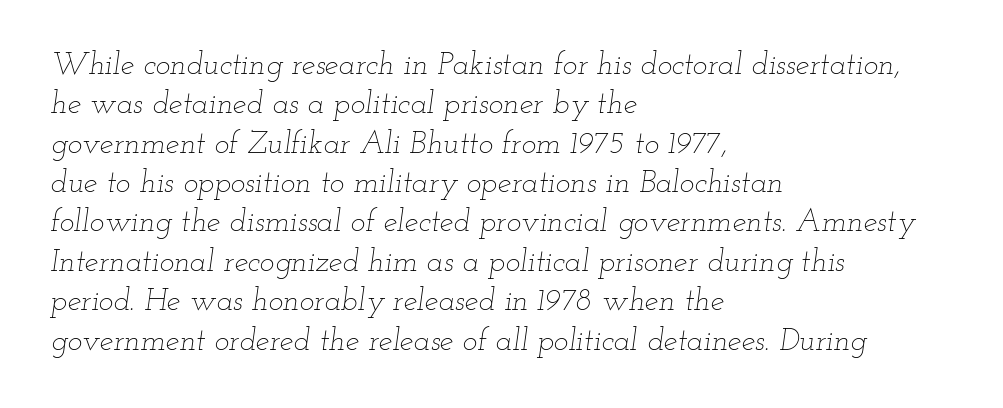
{"italic": "yes", "lean": "right", "slant_degrees": 12, "bold": "no", "weight": "thin", "width": "wide", "stroke_contrast": "low", "x_height": "small", "monospaced": "no", "underline": "no", "align": "left", "line_spacing": "normal", "line_spacing_ratio": 1.27, "letter_spacing": "normal", "letter_spacing_em": 0.0, "glyph_px": 31}
